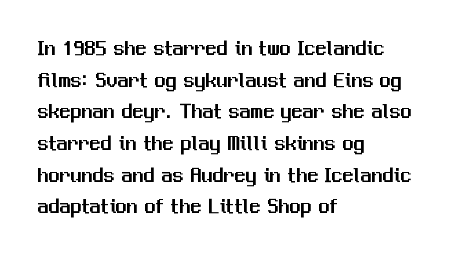
{"italic": "no", "underline": "no", "align": "left", "line_spacing": "normal", "line_spacing_ratio": 1.44, "letter_spacing": "normal", "letter_spacing_em": 0.0, "glyph_px": 22}
